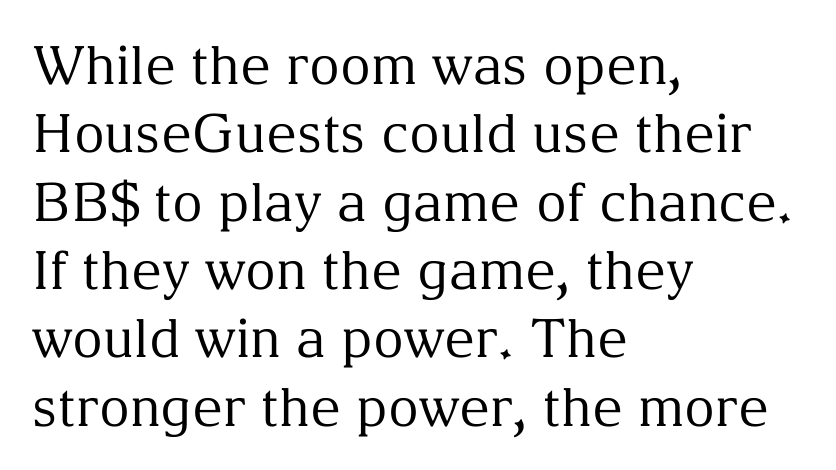
{"serif": "yes", "italic": "no", "bold": "no", "weight": "regular", "width": "normal", "stroke_contrast": "medium", "x_height": "medium", "monospaced": "no", "underline": "no", "align": "left", "line_spacing": "normal", "line_spacing_ratio": 1.29, "letter_spacing": "normal", "letter_spacing_em": 0.0, "glyph_px": 53}
